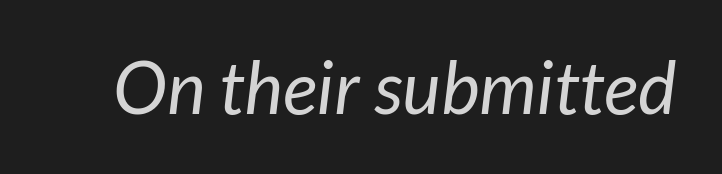
The image shows 73 px regular-weight sans-serif type; set normal letter spacing, not underlined; low stroke contrast and a medium x-height.
